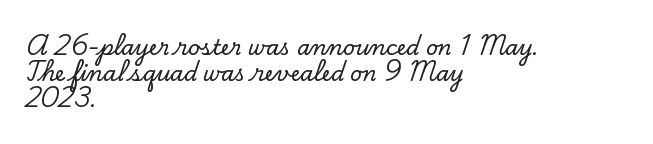
Q: Is the text italic (slanted)? A: Yes.
Q: Is the text underlined? A: No.
Q: How is the paragraph aligned? A: Left-aligned.
Q: Is the spacing between letters normal or unusually wide? A: Normal.
